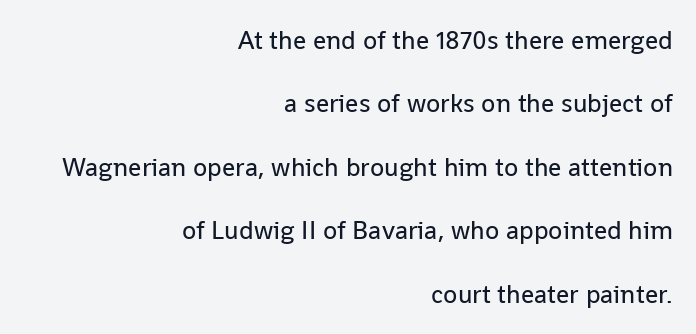
The image shows 26 px text type, upright; set right-aligned, loose line spacing (2.44x), normal letter spacing, not underlined.
